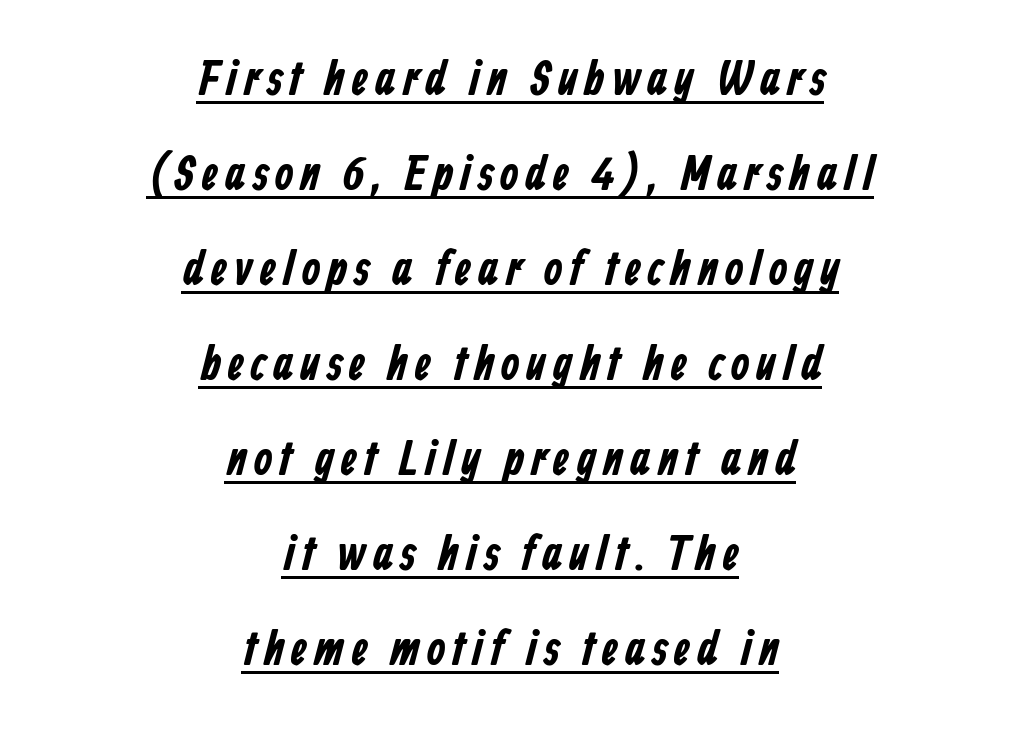
The image shows 48 px condensed sans-serif type; set centered, loose line spacing (1.98x), underlined; low stroke contrast and a medium x-height.
